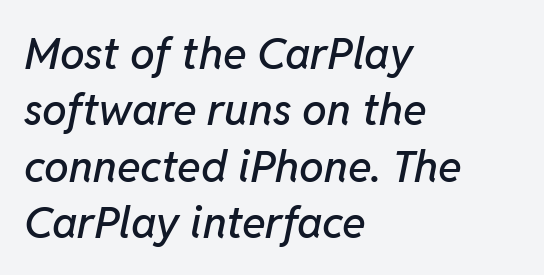
A student would call this left alignment; a typographer would say flush left, rag right. The foot of each line stays bare and open. Observe the lean: these are italic letterforms. Looks like regular typesetting: each glyph gets only the width it needs. Line spacing here is normal. Between one letter and the next there's only the usual sliver of space.
